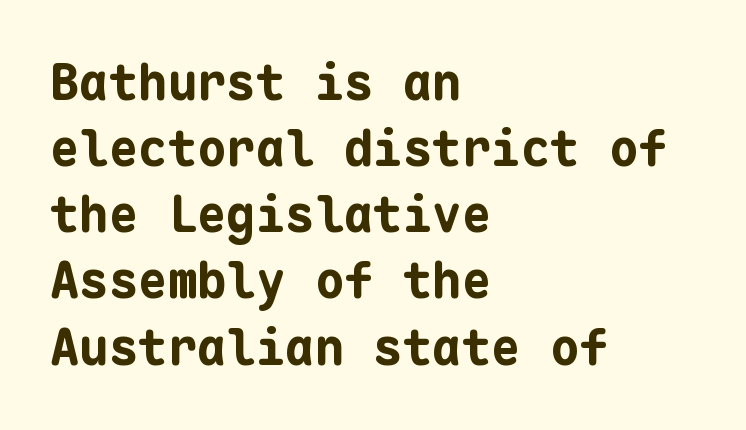
{"serif": "no", "italic": "no", "bold": "yes", "weight": "bold", "width": "normal", "stroke_contrast": "low", "x_height": "medium", "monospaced": "yes", "underline": "no", "align": "left", "line_spacing": "normal", "line_spacing_ratio": 1.35, "letter_spacing": "normal", "letter_spacing_em": 0.0, "glyph_px": 49}
